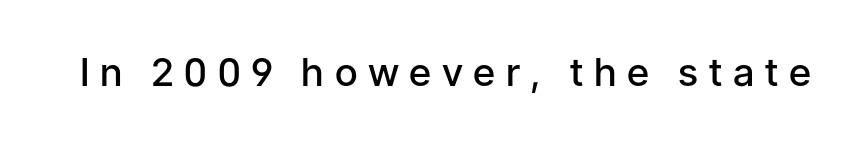
The image shows 39 px semibold sans-serif type, upright; set unusually wide letter spacing (+0.27 em), not underlined; low stroke contrast and a medium x-height.
